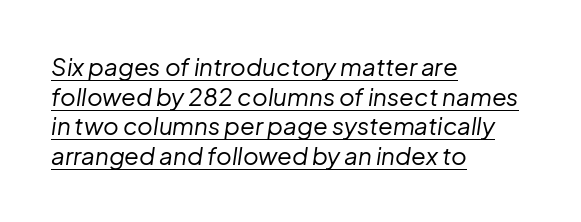
{"italic": "yes", "lean": "right", "slant_degrees": 8, "bold": "no", "underline": "yes", "align": "left", "line_spacing_ratio": 1.23, "letter_spacing": "normal", "letter_spacing_em": 0.0, "glyph_px": 24}
